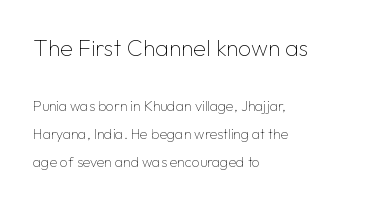
The image shows 23 px text type, upright; set left-aligned, loose line spacing (2.0x), normal letter spacing, not underlined; the first (top) block is 1.64x larger.
